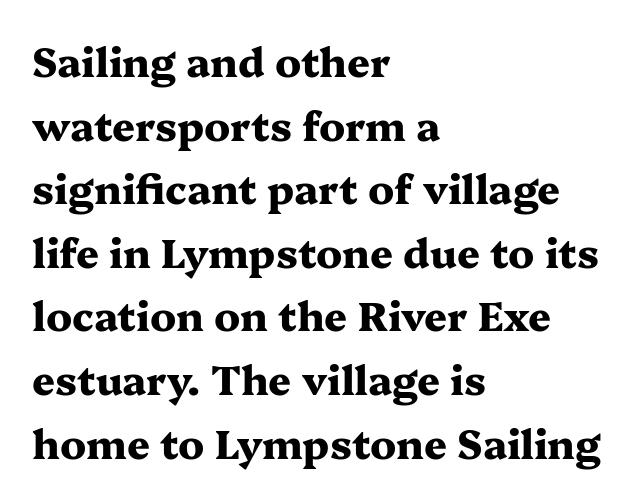
The image shows 40 px heavy, wide serif type, upright; set left-aligned, normal line spacing (1.59x), normal letter spacing, not underlined; medium stroke contrast and a medium x-height.
